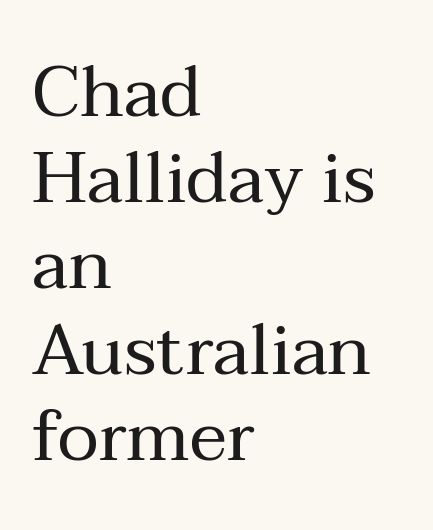
The image shows 71 px regular-weight serif type, upright; set left-aligned, line spacing 1.21x, normal letter spacing, not underlined; medium stroke contrast and a medium x-height.
